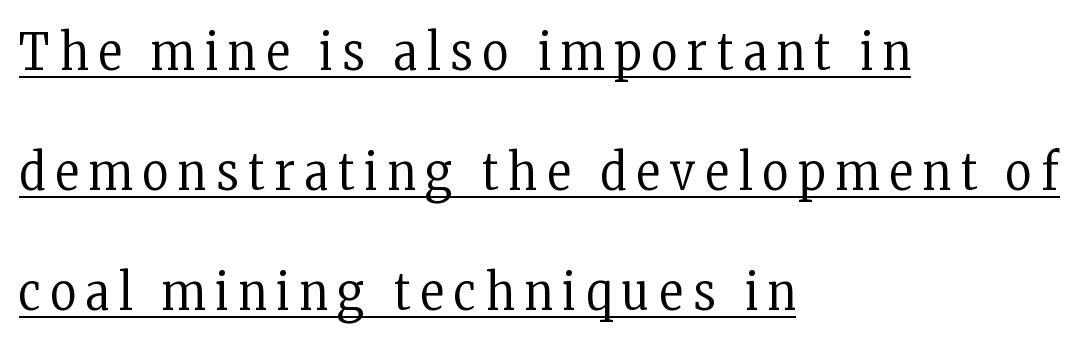
Descenders here cross a horizontal rule under the line. Is the letter spacing exaggerated? Yes — the characters are pushed far apart. All the whitespace from short lines collects on the right. Designer's note — italics off, roman on. A great deal of white space separates one row of letters from the next.
